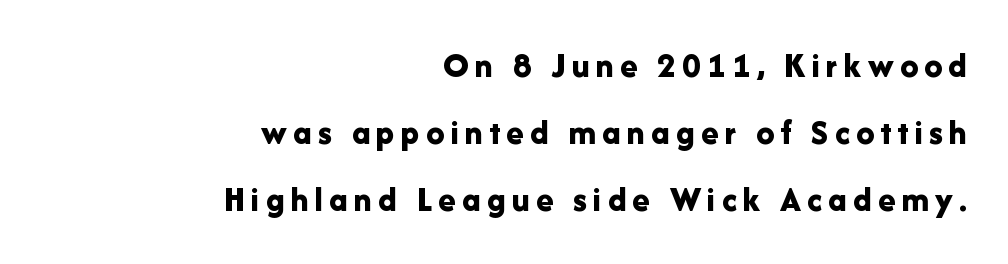
Q: Is the text bold? A: Yes.
Q: Is the text italic (slanted)? A: No, it is upright.
Q: Is the typeface a serif or a sans-serif typeface? A: Sans-serif.
Q: Is the text underlined? A: No.
Q: How is the paragraph aligned? A: Right-aligned.
Q: Width (condensed, normal, or wide)? A: Normal.
Q: Stroke contrast? A: Low.
Q: x-height? A: Medium.
Q: Monospaced? A: No.
